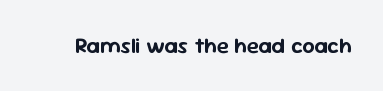
Tall strokes in this sample are plumb rather than angled. Short note: letters normally spaced. Lines of text with bare space underneath.
